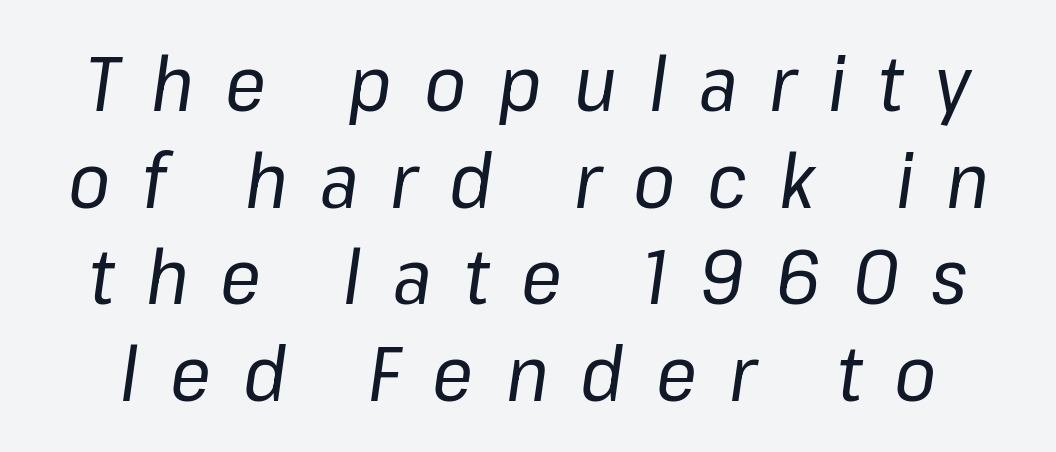
The image shows 76 px regular-weight type, italic (leaning right); set normal line spacing (1.27x), unusually wide letter spacing (+0.42 em), not underlined; low stroke contrast and a medium x-height.
